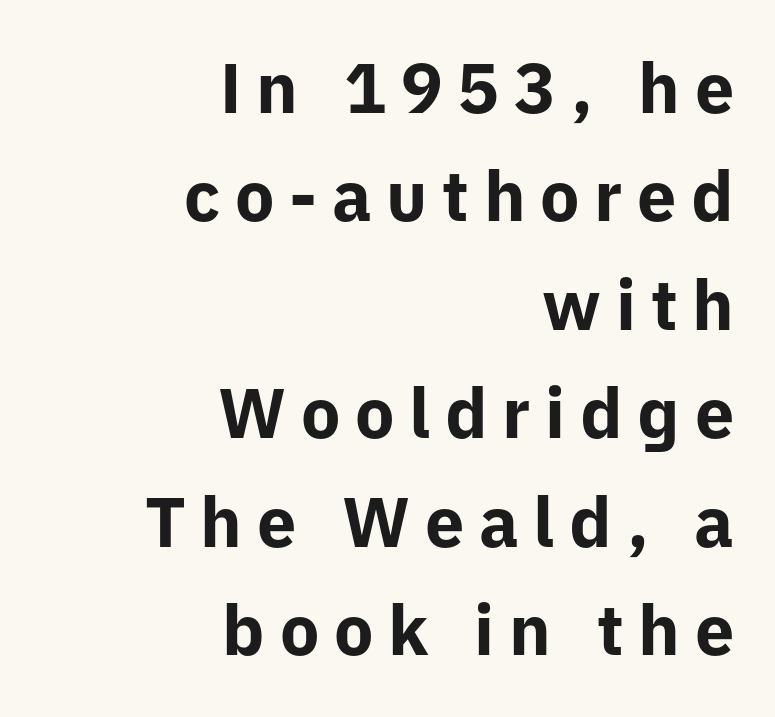
{"serif": "no", "italic": "no", "bold": "yes", "weight": "bold", "width": "normal", "stroke_contrast": "low", "x_height": "medium", "monospaced": "no", "underline": "no", "align": "right", "line_spacing": "normal", "line_spacing_ratio": 1.55, "letter_spacing": "wide", "letter_spacing_em": 0.21, "glyph_px": 70}
